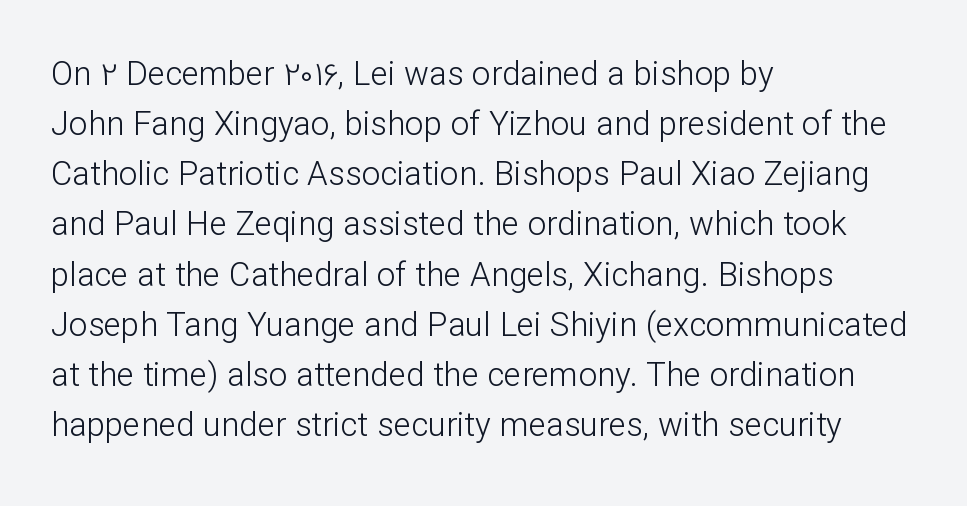
The image shows 33 px light sans-serif type, upright; set left-aligned, normal line spacing (1.52x), normal letter spacing, not underlined; low stroke contrast and a medium x-height.
